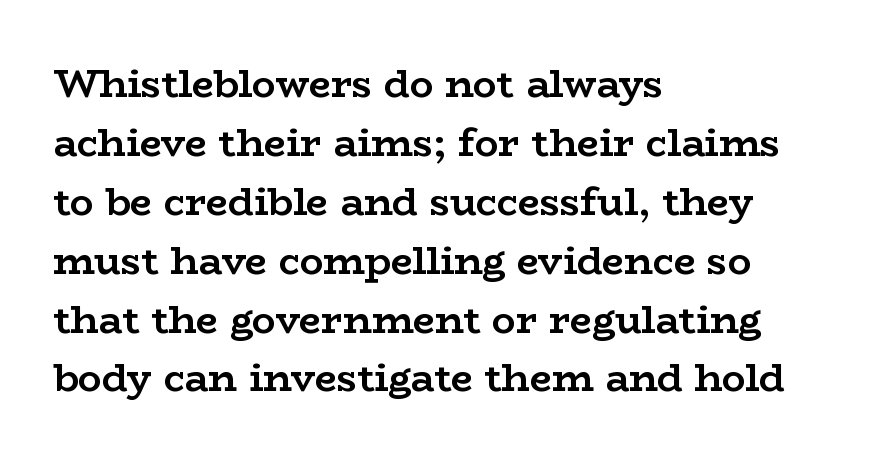
Q: Is the text bold? A: Yes.
Q: Is the text italic (slanted)? A: No, it is upright.
Q: Is the typeface a serif or a sans-serif typeface? A: Serif.
Q: Is the text underlined? A: No.
Q: How is the paragraph aligned? A: Left-aligned.
Q: Is the spacing between letters normal or unusually wide? A: Normal.
Q: Is the spacing between lines tight, normal or loose? A: Normal.
Q: Width (condensed, normal, or wide)? A: Wide.
Q: Stroke contrast? A: Low.
Q: x-height? A: Medium.
Q: Monospaced? A: No.
